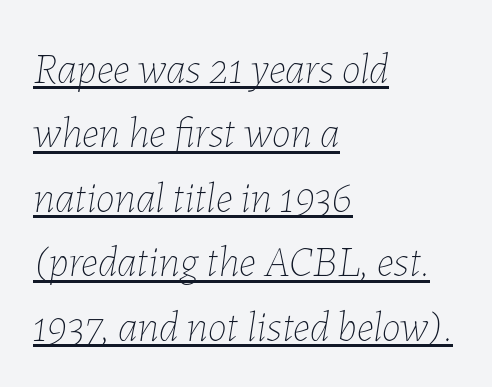
The rendering uses natural spacing where letterforms have individual widths. A continuous stroke trails under the words, as in a hyperlink. Layout note: lines flush left. The font's italic variant was chosen for this text. This block has exactly the height ordinary leading produces. This is not heavy type; no bold has been used.
